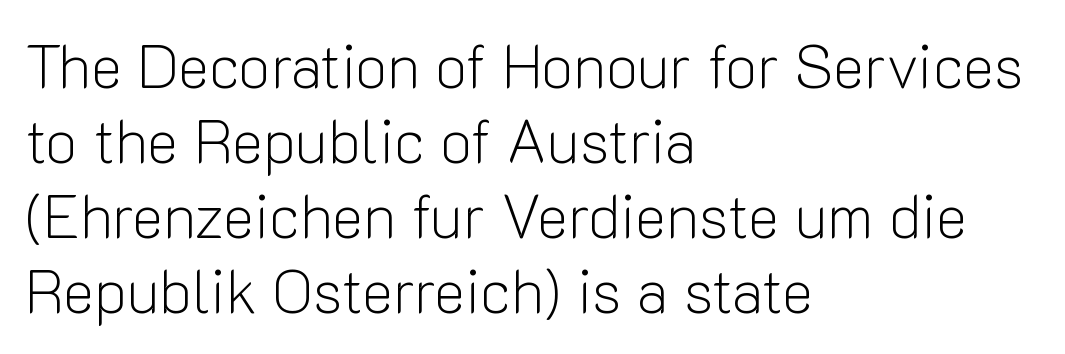
The image shows 60 px light sans-serif type, upright; set left-aligned, normal line spacing (1.25x), normal letter spacing, not underlined; low stroke contrast and a medium x-height.
